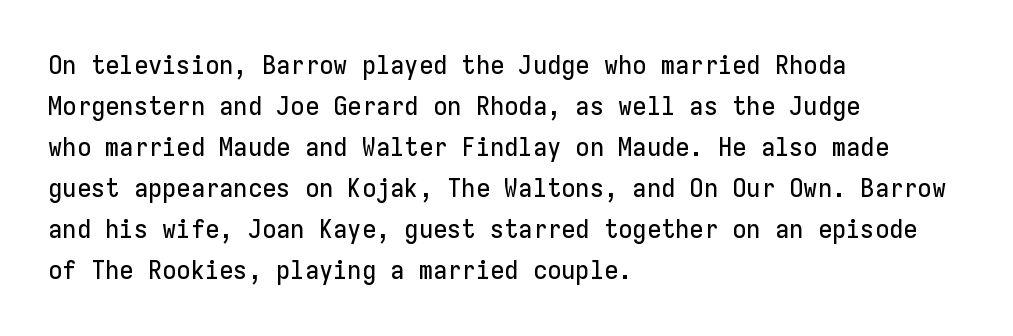
The image shows 26 px text type, upright; set left-aligned, normal line spacing (1.58x), normal letter spacing, not underlined.
